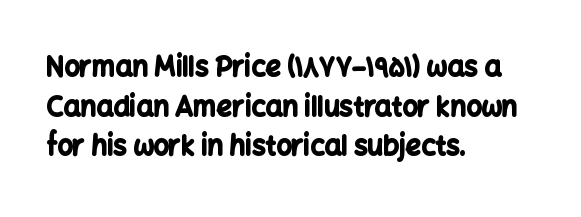
The glyphs are unaccompanied by any horizontal stroke below them. The characters look thick and weighty, a clear bold. Horizontally, the lines are justified to the leading edge only. Successive baselines arrive at the customary interval. Ordinary non-slanted type is in use.
